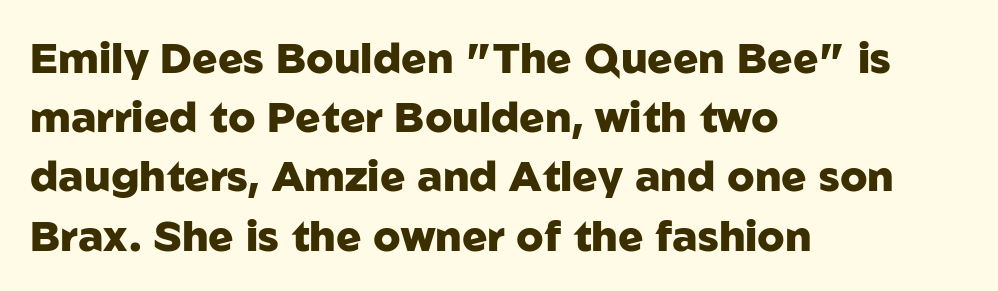
The image shows 42 px heavy sans-serif type, upright; set left-aligned, normal line spacing (1.41x), normal letter spacing, not underlined; low stroke contrast and a medium x-height.
